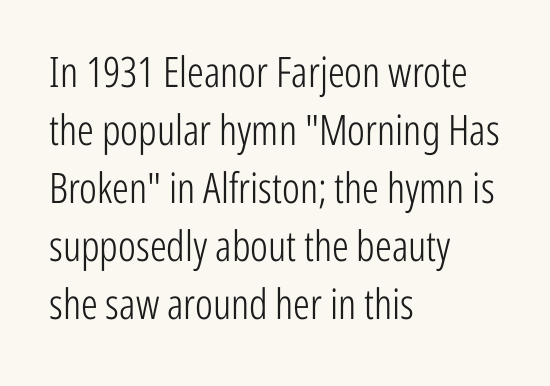
{"serif": "no", "italic": "no", "bold": "no", "weight": "light", "width": "condensed", "stroke_contrast": "low", "x_height": "medium", "monospaced": "no", "underline": "no", "align": "left", "line_spacing": "normal", "line_spacing_ratio": 1.38, "letter_spacing": "normal", "letter_spacing_em": 0.0, "glyph_px": 42}
